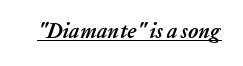
{"italic": "yes", "lean": "right", "slant_degrees": 20, "bold": "yes", "underline": "yes", "letter_spacing": "normal", "letter_spacing_em": 0.0, "glyph_px": 21}
